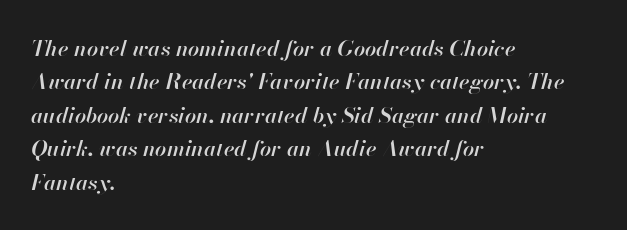
Q: Is the text bold? A: Semi-bold.
Q: Is the text italic (slanted)? A: Yes, it leans right by about 13 degrees.
Q: Is the text underlined? A: No.
Q: How is the paragraph aligned? A: Left-aligned.
Q: Is the spacing between letters normal or unusually wide? A: Normal.
Q: Is the spacing between lines tight, normal or loose? A: Normal.
